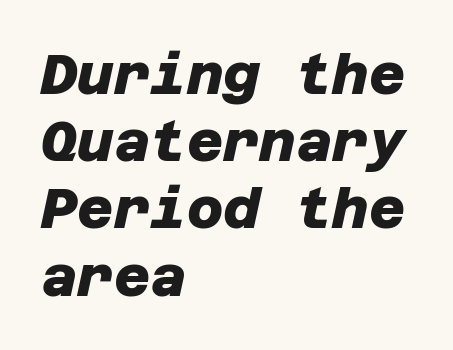
On the weight axis this lands at bold, roughly 700. Characters follow at the spacing the type designer built in. The glyphs are unaccompanied by any horizontal stroke below them. Visually the block forms a straight wall on the left and a jagged coastline on the right. Examine the stroke ends and you'll find no serifs.
